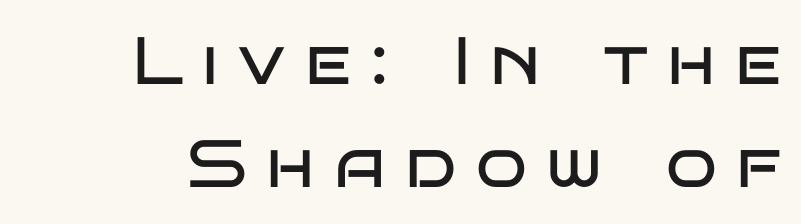
The image shows 67 px regular-weight, wide sans-serif type, upright; set normal line spacing (1.53x), unusually wide letter spacing (+0.29 em), not underlined; low stroke contrast and a large x-height.
